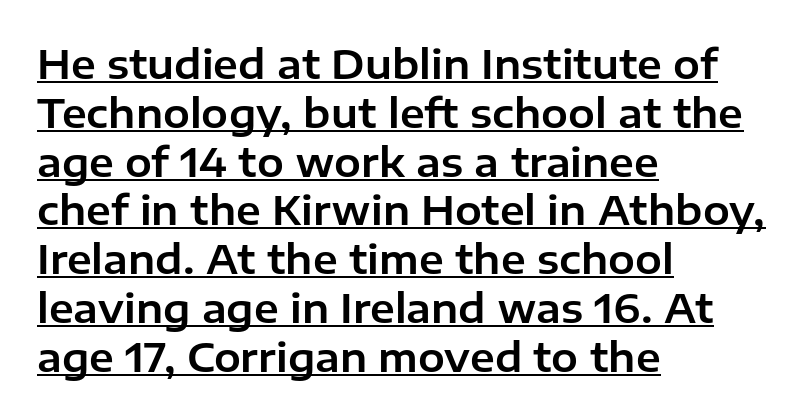
{"serif": "no", "italic": "no", "width": "normal", "stroke_contrast": "low", "x_height": "medium", "monospaced": "no", "underline": "yes", "align": "left", "line_spacing_ratio": 1.22, "letter_spacing": "normal", "letter_spacing_em": 0.0, "glyph_px": 40}
